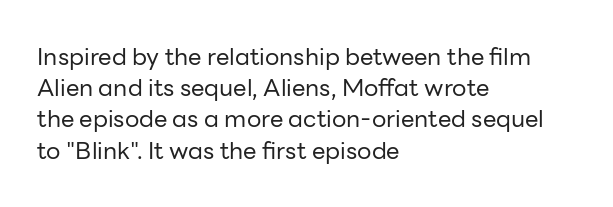
{"italic": "no", "bold": "no", "underline": "no", "align": "left", "line_spacing": "normal", "line_spacing_ratio": 1.3, "letter_spacing": "normal", "letter_spacing_em": 0.0, "glyph_px": 24}
